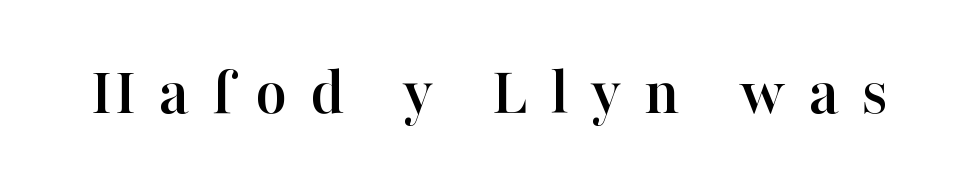
Q: Is the text italic (slanted)? A: No, it is upright.
Q: Is the typeface a serif or a sans-serif typeface? A: Serif.
Q: Is the text underlined? A: No.
Q: Is the spacing between letters normal or unusually wide? A: Unusually wide.
Q: Width (condensed, normal, or wide)? A: Normal.
Q: Stroke contrast? A: High.
Q: x-height? A: Medium.
Q: Monospaced? A: No.
